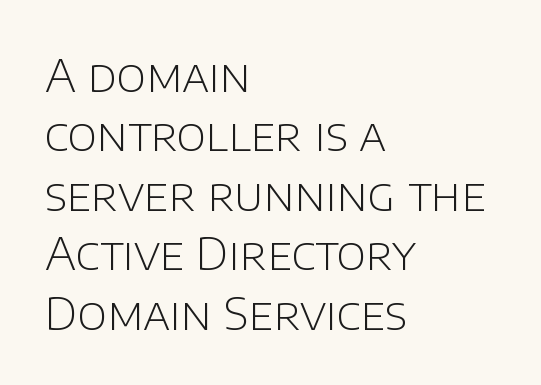
The characters display no serif detailing; their extremities are plain. No extra ink here — the face is not bold. Nothing unusual about the tracking: characters are spaced as the font intends. Honestly, the row spacing looks completely unremarkable.
